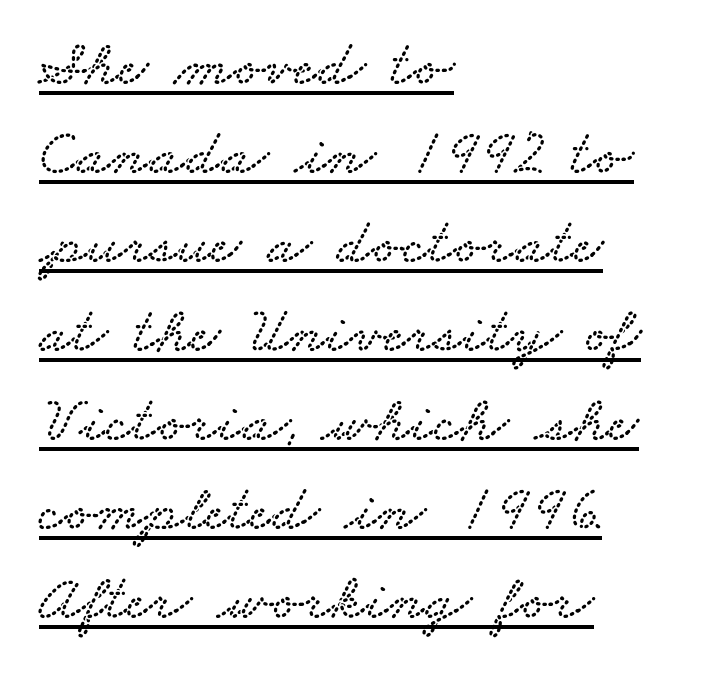
Q: Is the typeface a serif or a sans-serif typeface? A: Serif.
Q: Is the text underlined? A: Yes.
Q: How is the paragraph aligned? A: Left-aligned.
Q: Is the spacing between letters normal or unusually wide? A: Normal.
Q: Is the spacing between lines tight, normal or loose? A: Normal.
Q: Width (condensed, normal, or wide)? A: Wide.
Q: Stroke contrast? A: Low.
Q: x-height? A: Small.
Q: Monospaced? A: No.
